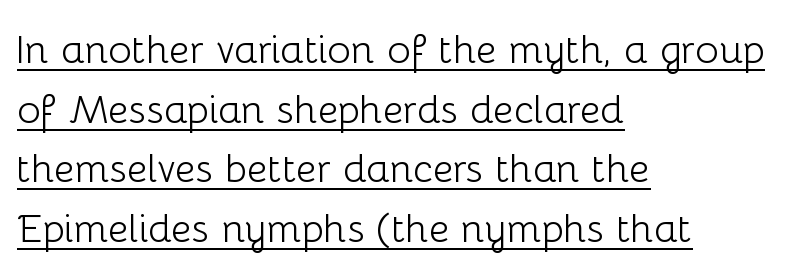
Q: Is the text bold? A: No.
Q: Is the text italic (slanted)? A: No, it is upright.
Q: Is the typeface a serif or a sans-serif typeface? A: Sans-serif.
Q: Is the text underlined? A: Yes.
Q: How is the paragraph aligned? A: Left-aligned.
Q: Is the spacing between letters normal or unusually wide? A: Normal.
Q: Is the spacing between lines tight, normal or loose? A: Normal.
Q: Width (condensed, normal, or wide)? A: Normal.
Q: Stroke contrast? A: Low.
Q: x-height? A: Medium.
Q: Monospaced? A: No.
